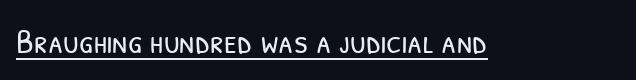
The image shows 35 px light, condensed sans-serif type; set normal letter spacing, underlined; low stroke contrast and a medium x-height.
